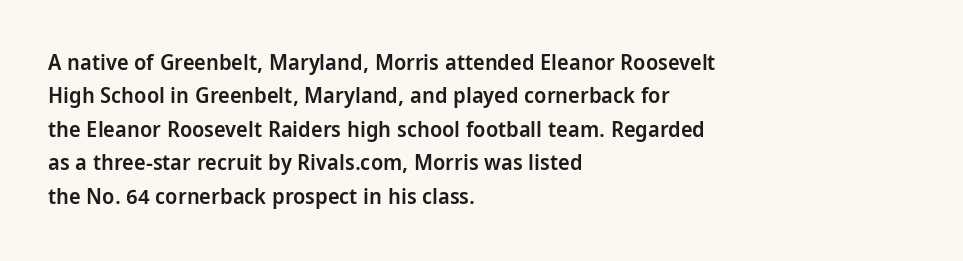
Q: Is the text bold? A: Semi-bold.
Q: Is the text italic (slanted)? A: No, it is upright.
Q: Is the text underlined? A: No.
Q: How is the paragraph aligned? A: Left-aligned.
Q: Is the spacing between letters normal or unusually wide? A: Normal.
Q: Is the spacing between lines tight, normal or loose? A: Normal.
